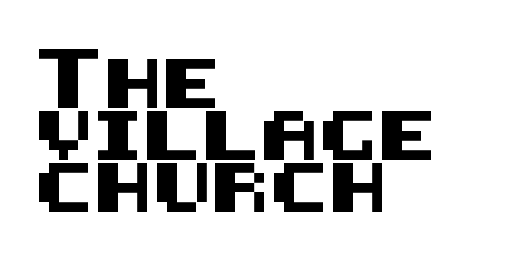
Q: Is the text italic (slanted)? A: No, it is upright.
Q: Is the typeface a serif or a sans-serif typeface? A: Sans-serif.
Q: Is the text underlined? A: No.
Q: How is the paragraph aligned? A: Left-aligned.
Q: Is the spacing between letters normal or unusually wide? A: Normal.
Q: Is the spacing between lines tight, normal or loose? A: Tight.
Q: Width (condensed, normal, or wide)? A: Normal.
Q: Stroke contrast? A: Medium.
Q: x-height? A: Large.
